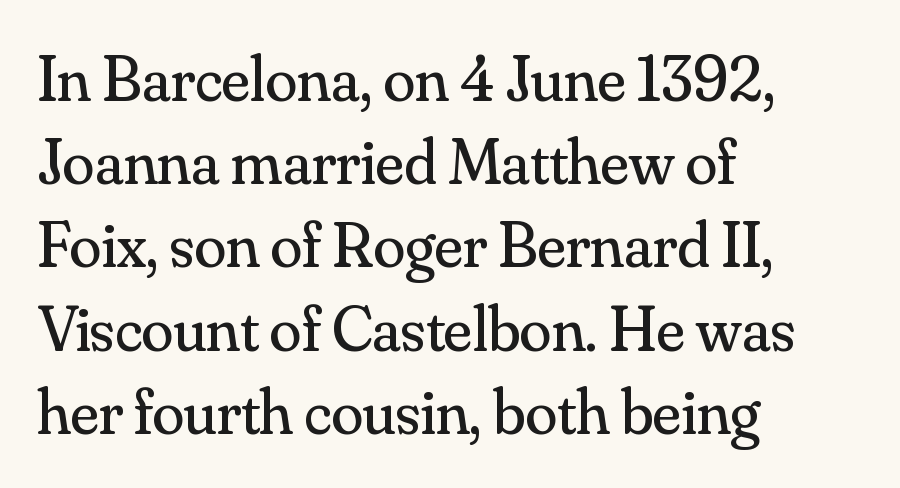
{"serif": "yes", "italic": "no", "bold": "no", "weight": "regular", "width": "normal", "stroke_contrast": "medium", "x_height": "small", "monospaced": "no", "underline": "no", "align": "left", "line_spacing": "normal", "line_spacing_ratio": 1.28, "letter_spacing": "normal", "letter_spacing_em": 0.0, "glyph_px": 65}
